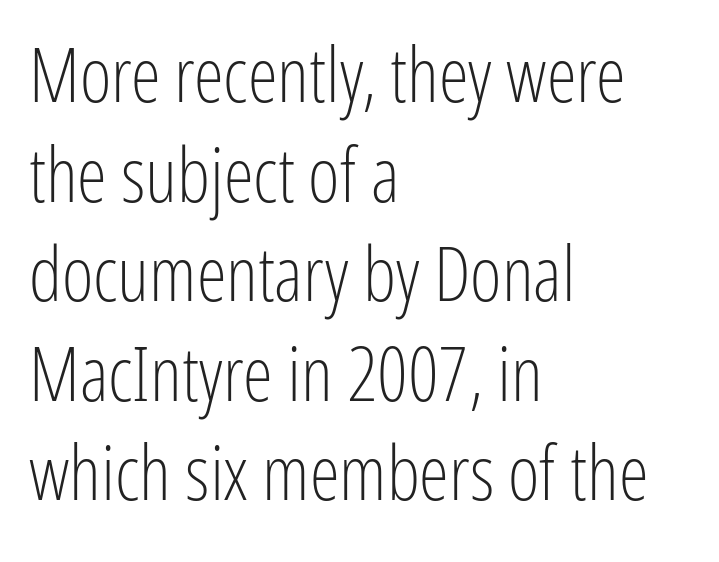
{"serif": "no", "italic": "no", "bold": "no", "weight": "light", "width": "condensed", "stroke_contrast": "low", "x_height": "medium", "monospaced": "no", "underline": "no", "align": "left", "line_spacing": "normal", "line_spacing_ratio": 1.31, "letter_spacing": "normal", "letter_spacing_em": 0.0, "glyph_px": 76}
